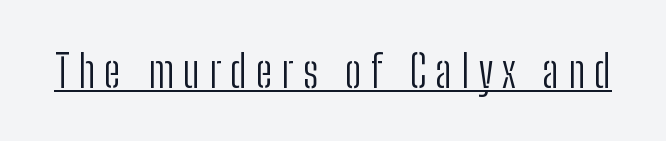
The line texture is sparse and dotted thanks to wide tracking. Proportional: the letters do not fall into vertical columns. The designer went with a sans here, leaving each stem footless. The passage shown is underscored from start to finish.
